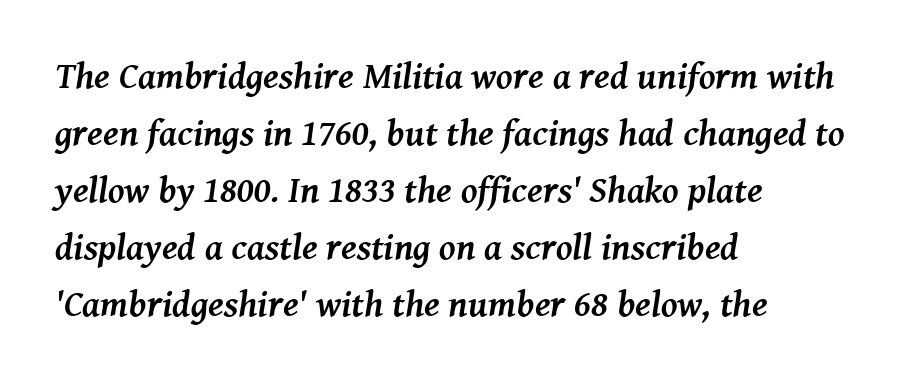
Q: Is the text bold? A: Yes.
Q: Is the text italic (slanted)? A: Yes, it leans right by about 8 degrees.
Q: Is the typeface a serif or a sans-serif typeface? A: Serif.
Q: Is the text underlined? A: No.
Q: How is the paragraph aligned? A: Left-aligned.
Q: Is the spacing between letters normal or unusually wide? A: Normal.
Q: Is the spacing between lines tight, normal or loose? A: Normal.
Q: Width (condensed, normal, or wide)? A: Normal.
Q: Stroke contrast? A: Medium.
Q: x-height? A: Medium.
Q: Monospaced? A: No.
